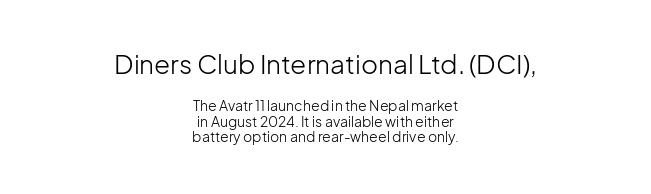
Q: Is the text bold? A: No.
Q: Is the text italic (slanted)? A: No, it is upright.
Q: Is the text underlined? A: No.
Q: How is the paragraph aligned? A: Centered.
Q: Is the spacing between letters normal or unusually wide? A: Normal.
Q: Is the spacing between lines tight, normal or loose? A: Tight.
Q: Which block of text is set in a larger size, the first (top) or the second (bottom)? A: The first (top) one.
